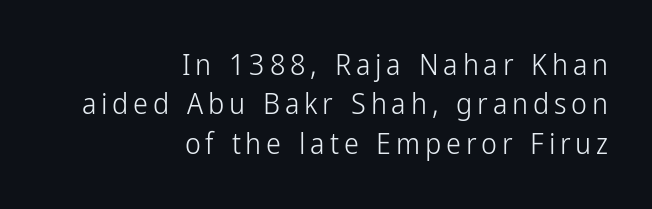
The image shows 30 px light, condensed sans-serif type, upright; set right-aligned, normal line spacing (1.31x), not underlined; low stroke contrast and a medium x-height.
